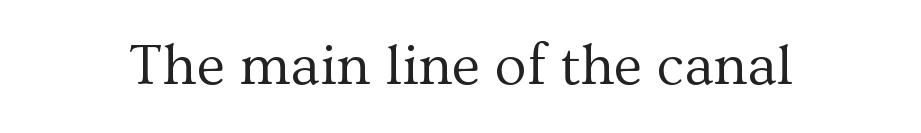
{"serif": "yes", "italic": "no", "bold": "no", "weight": "regular", "width": "normal", "stroke_contrast": "medium", "x_height": "medium", "monospaced": "no", "underline": "no", "letter_spacing": "normal", "letter_spacing_em": 0.0, "glyph_px": 58}
